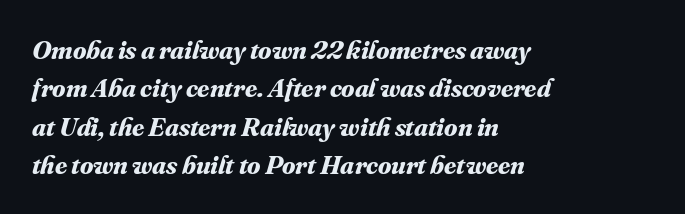
The image shows 27 px bold type, italic (leaning right); set left-aligned, normal line spacing (1.42x), normal letter spacing, not underlined.
